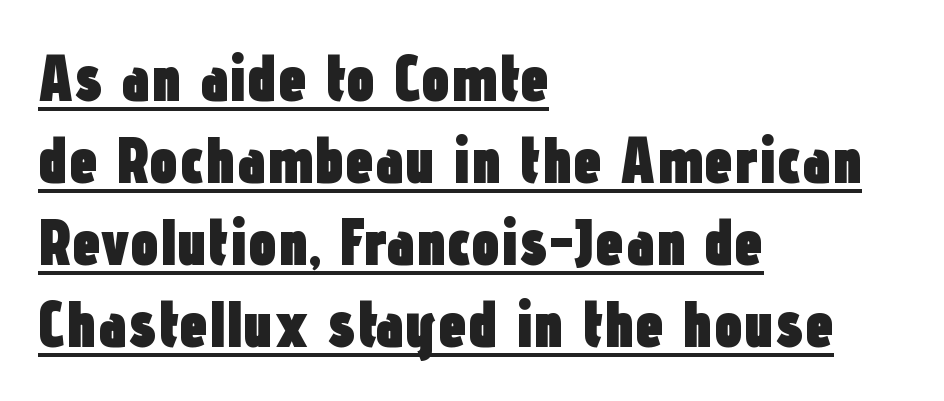
This sample has the flowing, uneven cadence of proportional lettering. This is the regular roman posture of the typeface. These lines sit exactly where default settings would place them. Does extra space separate the letters? No, they use regular spacing. The passage shown is typeset with a sans-serif family.
